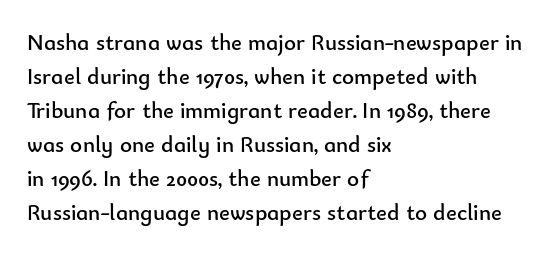
The type sits square on the baseline with zero lean. Stem width sits at or under what a default text font uses. Horizontally, the lines are justified to the leading edge only. This sample keeps an unexceptional amount of space between lines. The space beneath each line is pristine and unruled. There is no visible air inserted between adjacent glyphs.
